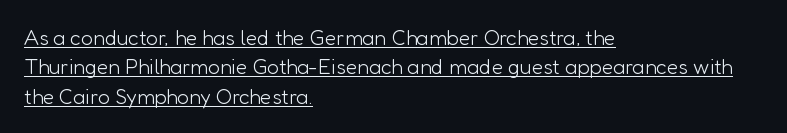
The image shows 21 px text type, upright; set left-aligned, normal line spacing (1.4x), normal letter spacing, underlined.
